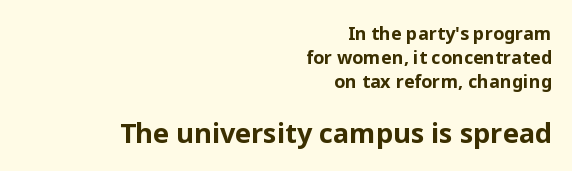
The image shows 27 px bold type, upright; set right-aligned, normal line spacing (1.34x), normal letter spacing, not underlined; the second (bottom) block is 1.5x larger.
